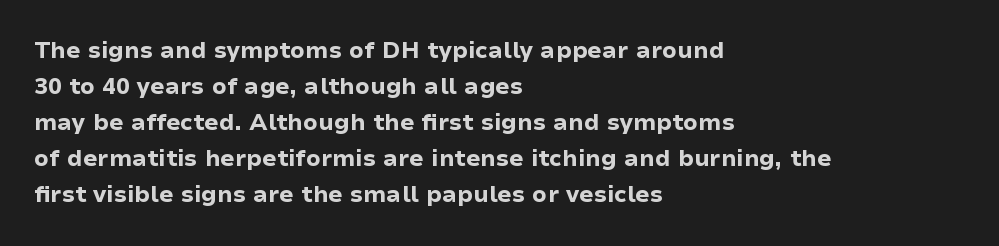
The image shows 23 px bold type, upright; set left-aligned, normal line spacing (1.57x), normal letter spacing, not underlined.
